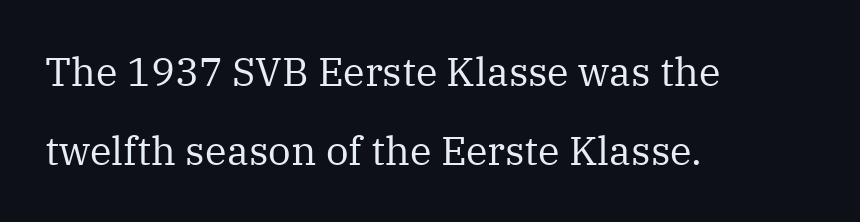
Italic? Not at all — the glyphs are vertical. Does the copy run flush right? No — it runs flush left. The typeface has the unassuming heft of standard copy or less. Old-style or modern, the face here clearly has serifs.
